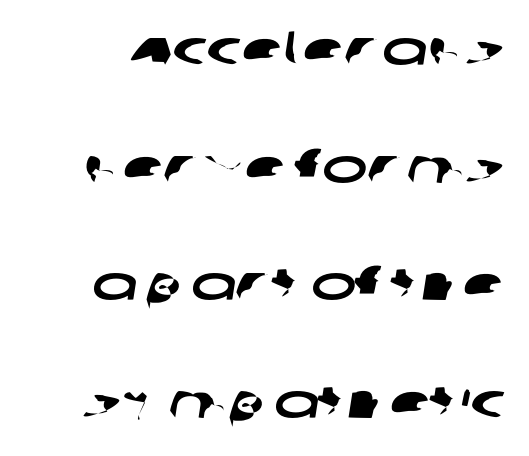
{"serif": "no", "width": "wide", "stroke_contrast": "low", "x_height": "large", "monospaced": "no", "underline": "no", "line_spacing": "loose", "line_spacing_ratio": 2.45, "letter_spacing": "normal", "letter_spacing_em": 0.0, "glyph_px": 48}
